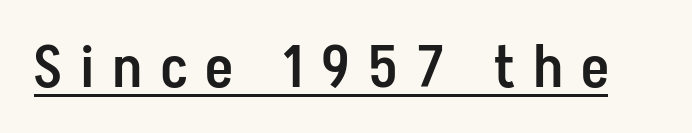
{"serif": "no", "italic": "no", "bold": "semi", "weight": "semibold", "width": "condensed", "stroke_contrast": "low", "x_height": "medium", "monospaced": "no", "underline": "yes", "letter_spacing": "wide", "letter_spacing_em": 0.34, "glyph_px": 58}
